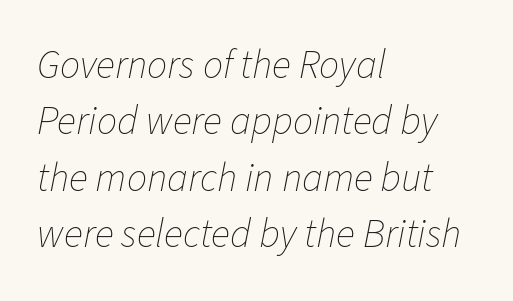
Q: Is the text bold? A: No.
Q: Is the text italic (slanted)? A: Yes, it leans right by about 11 degrees.
Q: Is the text underlined? A: No.
Q: How is the paragraph aligned? A: Left-aligned.
Q: Is the spacing between letters normal or unusually wide? A: Normal.
Q: Is the spacing between lines tight, normal or loose? A: Normal.
Q: Width (condensed, normal, or wide)? A: Normal.
Q: Stroke contrast? A: Low.
Q: x-height? A: Medium.
Q: Monospaced? A: No.
